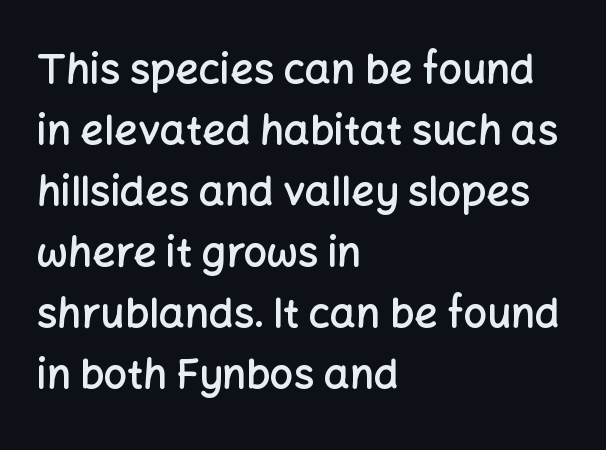
{"serif": "no", "italic": "no", "bold": "semi", "weight": "semibold", "width": "normal", "stroke_contrast": "low", "x_height": "medium", "monospaced": "no", "underline": "no", "align": "left", "line_spacing": "normal", "line_spacing_ratio": 1.49, "letter_spacing": "normal", "letter_spacing_em": 0.0, "glyph_px": 41}
